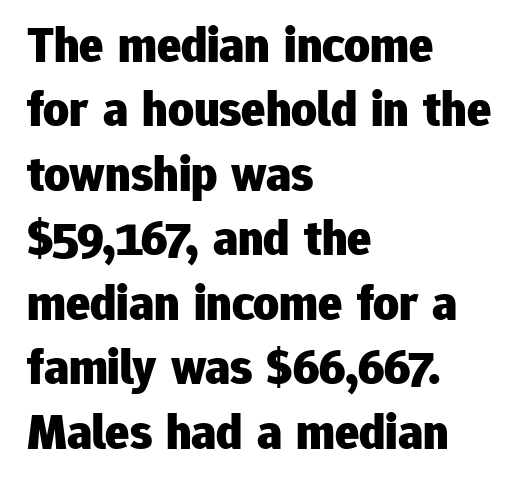
The line texture is even and compact thanks to regular tracking. Has an underline been added? It has not. Vertically, the passage feels balanced, rows spaced as you'd expect. These lines were composed using upright roman letters. Is this a fixed-width face? No — the glyphs have proportional, varying widths. The letters carry no serifs — their stems end cleanly without finishing strokes.
